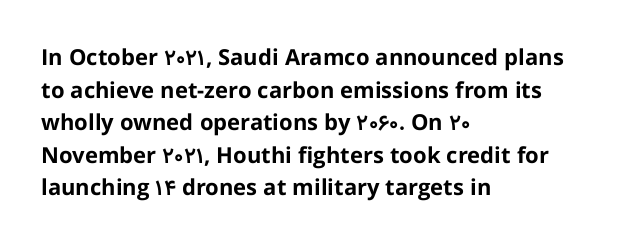
Q: Is the text bold? A: Yes.
Q: Is the text italic (slanted)? A: No, it is upright.
Q: Is the text underlined? A: No.
Q: How is the paragraph aligned? A: Left-aligned.
Q: Is the spacing between letters normal or unusually wide? A: Normal.
Q: Is the spacing between lines tight, normal or loose? A: Normal.
